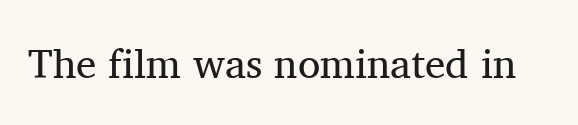
The glyphs are unaccompanied by any horizontal stroke below them. Here the designer chose a conventional face with non-uniform glyph widths. Are there feet on the stems? There are — it's a serif. The font sits on the lighter half of the weight spectrum, regular included.
